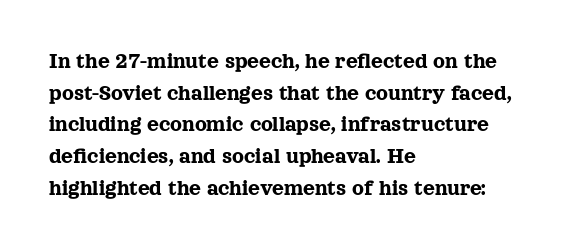
The image shows 23 px text type, upright; set left-aligned, normal line spacing (1.38x), normal letter spacing, not underlined.
